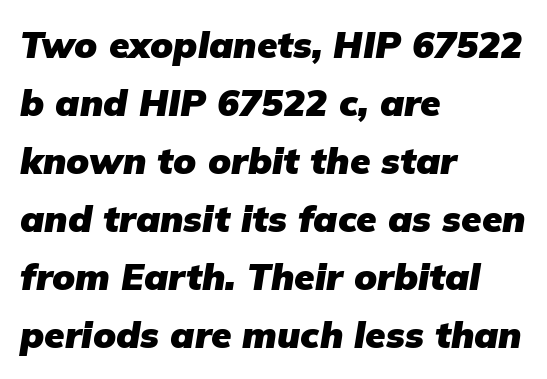
Q: Is the text bold? A: Yes.
Q: Is the text italic (slanted)? A: Yes, it leans right by about 9 degrees.
Q: Is the text underlined? A: No.
Q: How is the paragraph aligned? A: Left-aligned.
Q: Is the spacing between letters normal or unusually wide? A: Normal.
Q: Is the spacing between lines tight, normal or loose? A: Normal.
Q: Width (condensed, normal, or wide)? A: Normal.
Q: Stroke contrast? A: Low.
Q: x-height? A: Medium.
Q: Monospaced? A: No.
